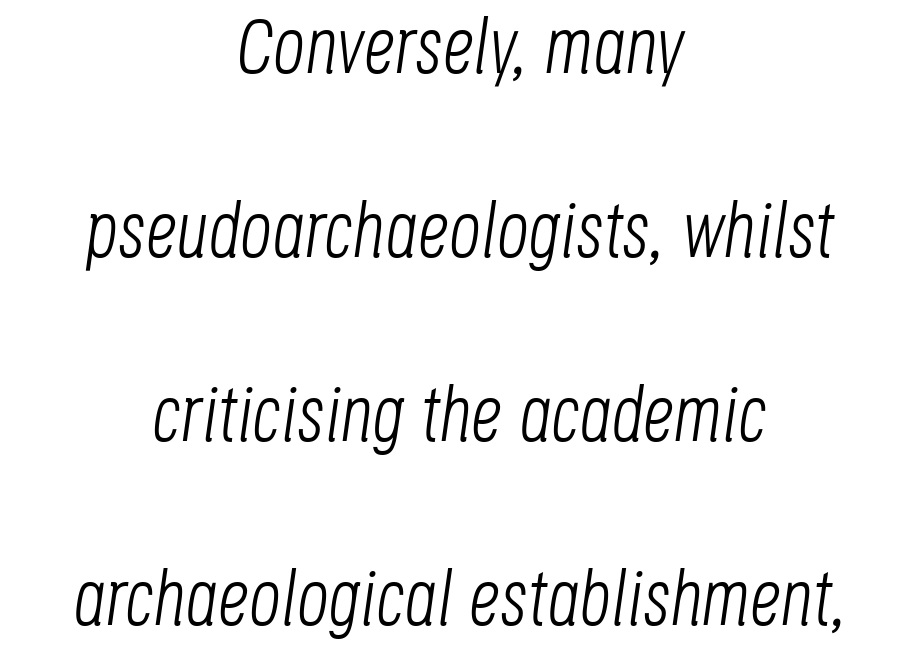
{"italic": "yes", "lean": "right", "slant_degrees": 8, "bold": "no", "weight": "light", "width": "condensed", "stroke_contrast": "low", "x_height": "large", "monospaced": "no", "underline": "no", "align": "center", "line_spacing": "loose", "line_spacing_ratio": 2.36, "letter_spacing": "normal", "letter_spacing_em": 0.0, "glyph_px": 78}
